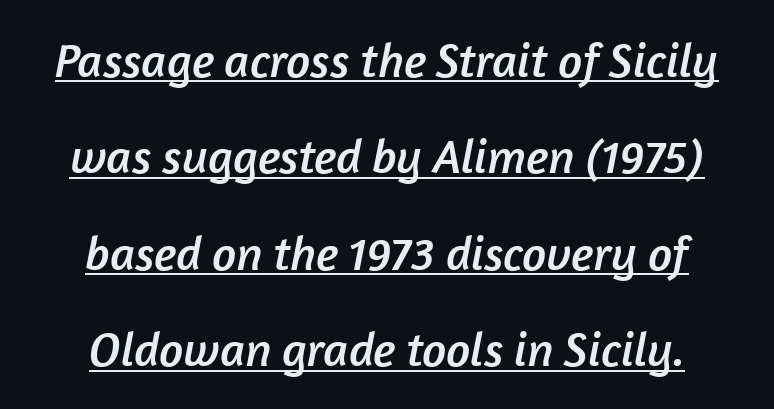
The image shows 48 px sans-serif type; set centered, loose line spacing (2.01x), normal letter spacing, underlined; low stroke contrast and a medium x-height.
